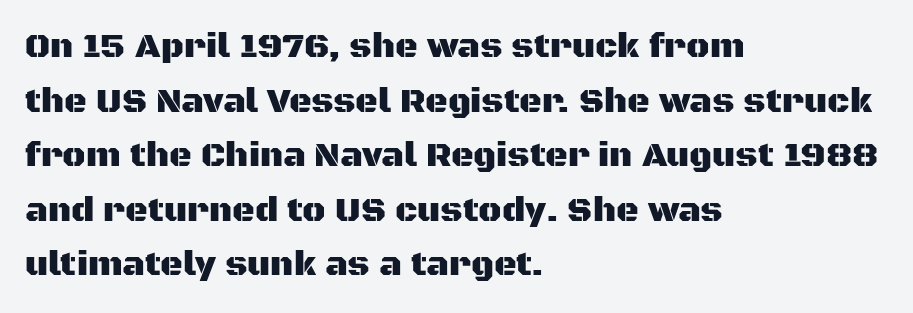
Q: Is the text italic (slanted)? A: No, it is upright.
Q: Is the typeface a serif or a sans-serif typeface? A: Sans-serif.
Q: Is the text underlined? A: No.
Q: How is the paragraph aligned? A: Left-aligned.
Q: Is the spacing between letters normal or unusually wide? A: Normal.
Q: Is the spacing between lines tight, normal or loose? A: Normal.
Q: Width (condensed, normal, or wide)? A: Normal.
Q: Stroke contrast? A: Medium.
Q: x-height? A: Large.
Q: Monospaced? A: No.
